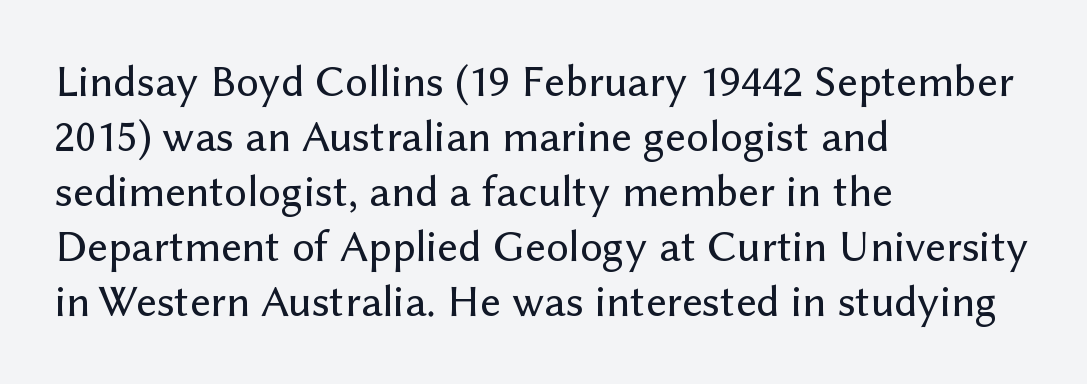
Q: Is the text italic (slanted)? A: No, it is upright.
Q: Is the typeface a serif or a sans-serif typeface? A: Sans-serif.
Q: Is the text underlined? A: No.
Q: How is the paragraph aligned? A: Left-aligned.
Q: Is the spacing between letters normal or unusually wide? A: Normal.
Q: Width (condensed, normal, or wide)? A: Normal.
Q: Stroke contrast? A: Low.
Q: x-height? A: Medium.
Q: Monospaced? A: No.
